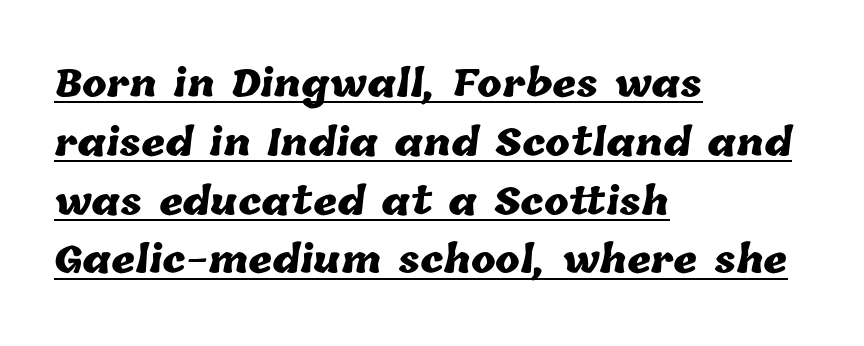
{"bold": "yes", "weight": "heavy", "width": "normal", "stroke_contrast": "low", "x_height": "medium", "monospaced": "no", "underline": "yes", "align": "left", "line_spacing": "normal", "line_spacing_ratio": 1.59, "letter_spacing": "normal", "letter_spacing_em": 0.0, "glyph_px": 37}
